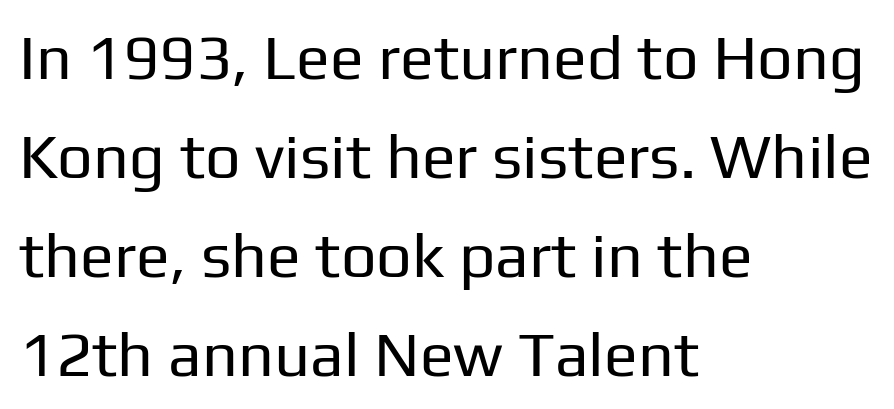
Q: Is the text bold? A: No.
Q: Is the text italic (slanted)? A: No, it is upright.
Q: Is the typeface a serif or a sans-serif typeface? A: Sans-serif.
Q: Is the text underlined? A: No.
Q: How is the paragraph aligned? A: Left-aligned.
Q: Is the spacing between letters normal or unusually wide? A: Normal.
Q: Is the spacing between lines tight, normal or loose? A: Normal.
Q: Width (condensed, normal, or wide)? A: Normal.
Q: Stroke contrast? A: Low.
Q: x-height? A: Medium.
Q: Monospaced? A: No.
